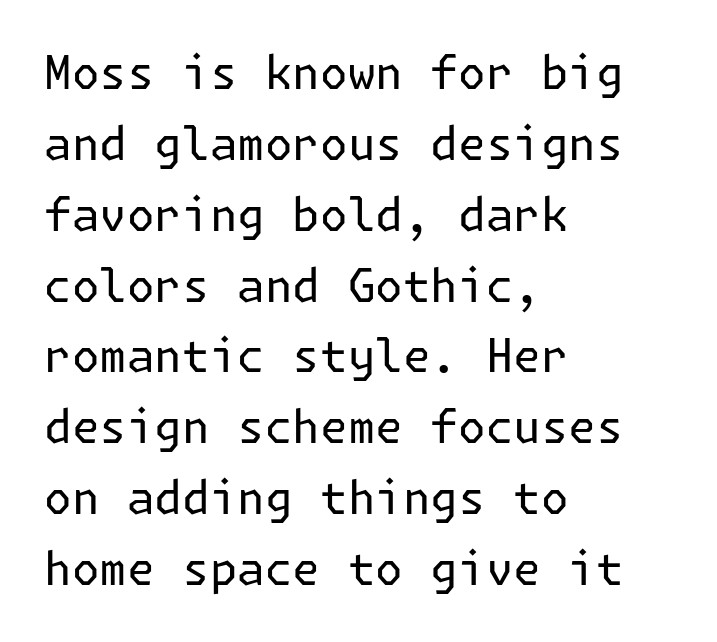
{"serif": "no", "italic": "no", "bold": "no", "weight": "regular", "width": "normal", "stroke_contrast": "low", "x_height": "medium", "underline": "no", "align": "left", "line_spacing": "normal", "line_spacing_ratio": 1.54, "letter_spacing": "normal", "letter_spacing_em": 0.0, "glyph_px": 46}
